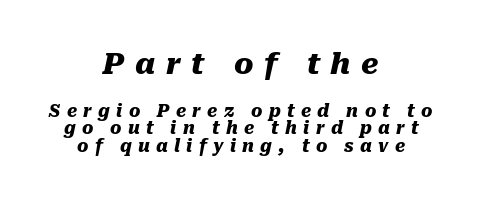
The font's italic variant was chosen for this text. Only glyphs here, with clear space below each row. The font is running at its bold setting. Centered paragraph, ragged on both sides.
